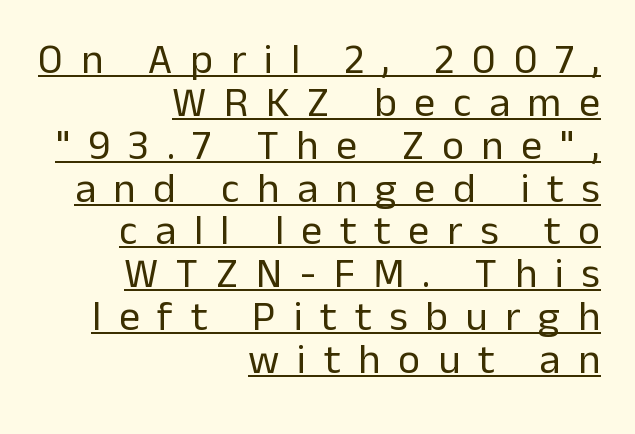
{"serif": "no", "italic": "no", "bold": "no", "weight": "regular", "width": "normal", "stroke_contrast": "low", "x_height": "medium", "monospaced": "no", "underline": "yes", "align": "right", "line_spacing": "tight", "line_spacing_ratio": 1.02, "letter_spacing": "wide", "letter_spacing_em": 0.42, "glyph_px": 42}
